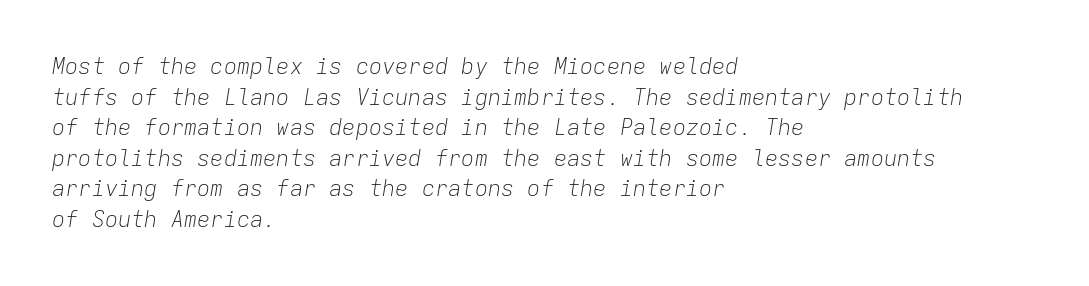
The image shows 22 px text type, italic (leaning right); set left-aligned, normal line spacing (1.39x), normal letter spacing, not underlined.
